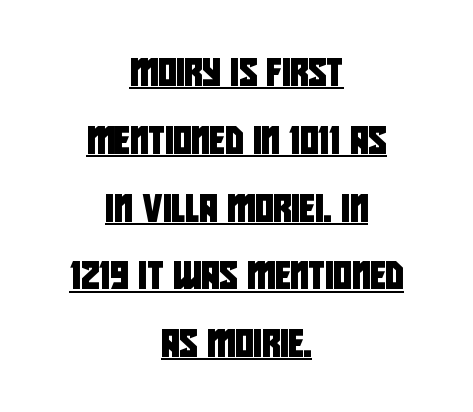
The passage shown is typed in a proportional face where columns would drift. These lines stand farther apart than default settings would place them. The compositor balanced each line on the midline. The words here are underlined. Inter-character spacing is left at the font's built-in metrics. The type family on display is of the sans-serif kind.
